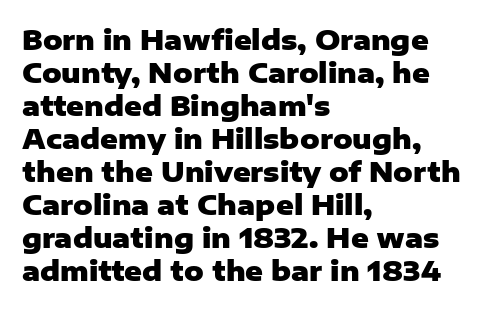
The image shows 27 px bold type, upright; set left-aligned, line spacing 1.22x, normal letter spacing, not underlined.
